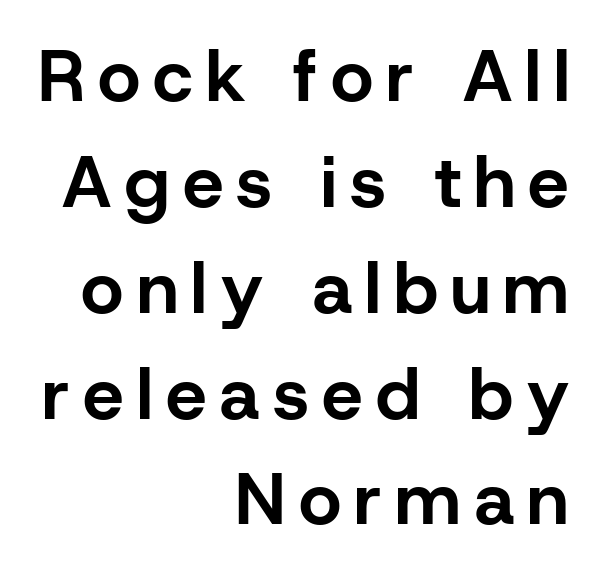
Q: Is the text bold? A: Yes.
Q: Is the text italic (slanted)? A: No, it is upright.
Q: Is the typeface a serif or a sans-serif typeface? A: Sans-serif.
Q: Is the text underlined? A: No.
Q: How is the paragraph aligned? A: Right-aligned.
Q: Is the spacing between lines tight, normal or loose? A: Normal.
Q: Width (condensed, normal, or wide)? A: Normal.
Q: Stroke contrast? A: Low.
Q: x-height? A: Medium.
Q: Monospaced? A: No.
